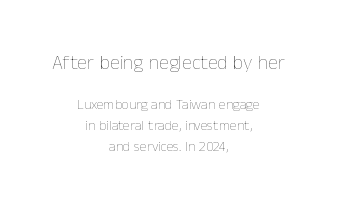
The image shows 20 px text type, upright; set centered, normal line spacing (1.51x), normal letter spacing, not underlined; the first (top) block is 1.43x larger.
